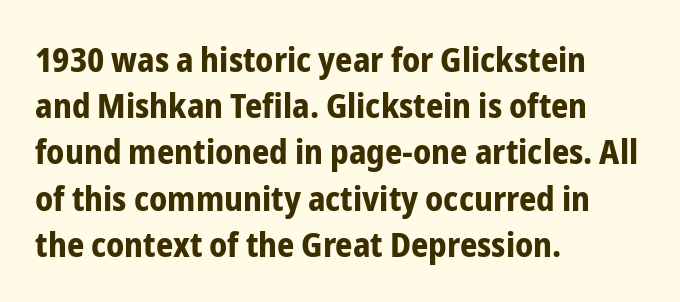
The designer went with a sans here, leaving each stem footless. The ragged edge is on the right, which tells us the setting is flush left. A typesetter would call this proportional, since set widths differ per character. What stands out about the letter spacing? Nothing — it is the standard amount.
